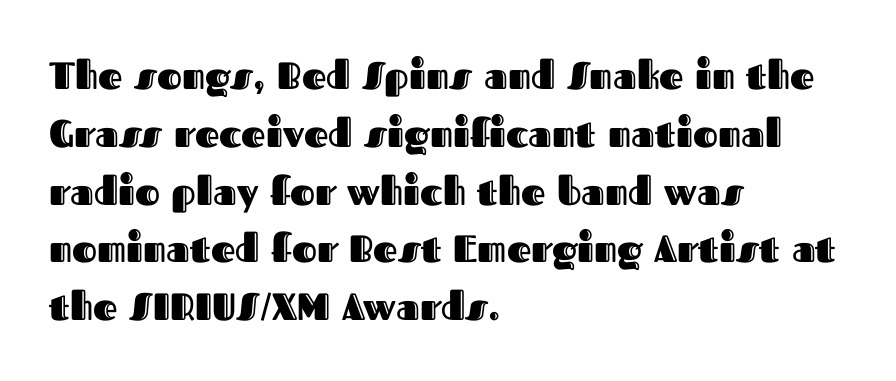
The image shows 38 px text type, upright; set left-aligned, normal line spacing (1.52x), normal letter spacing, not underlined; a medium x-height.
